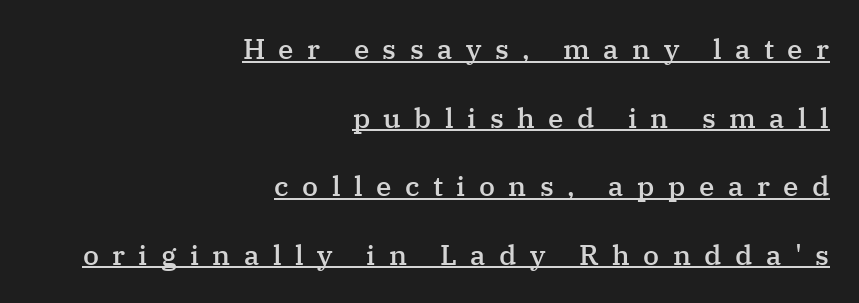
This sample trades compactness for vertical openness between lines. Yep, those are serifs on the letters. This rendering features underlined lettering. Moderately thickened strokes mark this as semibold type. A typesetter would call this proportional, since set widths differ per character.
